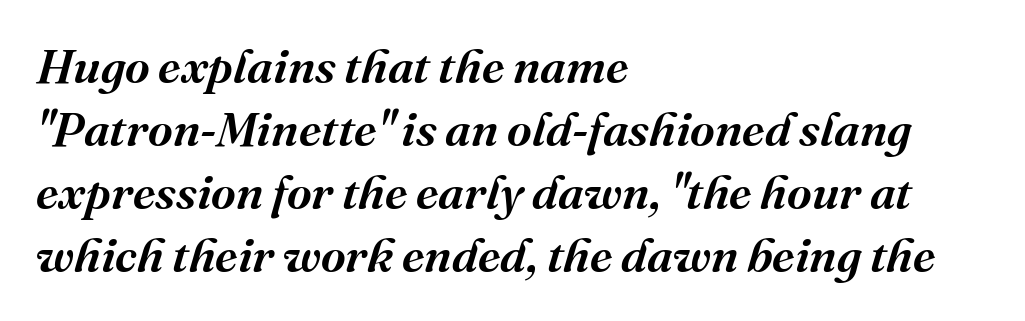
{"serif": "yes", "italic": "yes", "lean": "right", "slant_degrees": 16, "bold": "semi", "weight": "semibold", "width": "normal", "stroke_contrast": "medium", "x_height": "medium", "monospaced": "no", "underline": "no", "align": "left", "line_spacing": "normal", "line_spacing_ratio": 1.31, "letter_spacing": "normal", "letter_spacing_em": 0.0, "glyph_px": 48}
